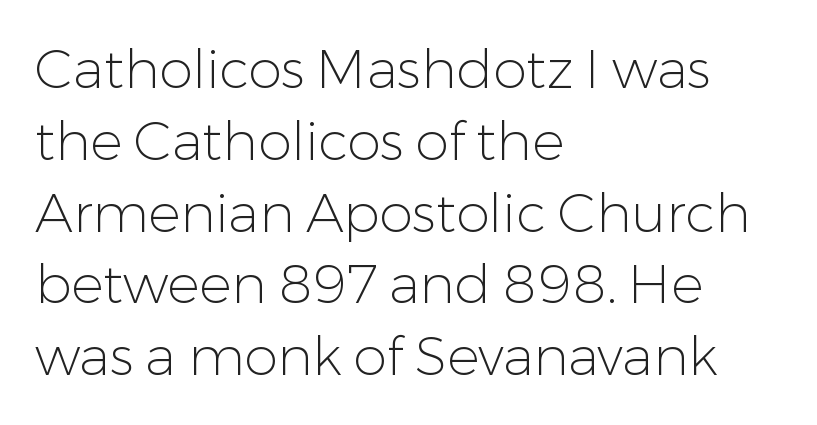
The image shows 54 px light sans-serif type, upright; set left-aligned, normal line spacing (1.33x), normal letter spacing, not underlined; low stroke contrast and a medium x-height.
